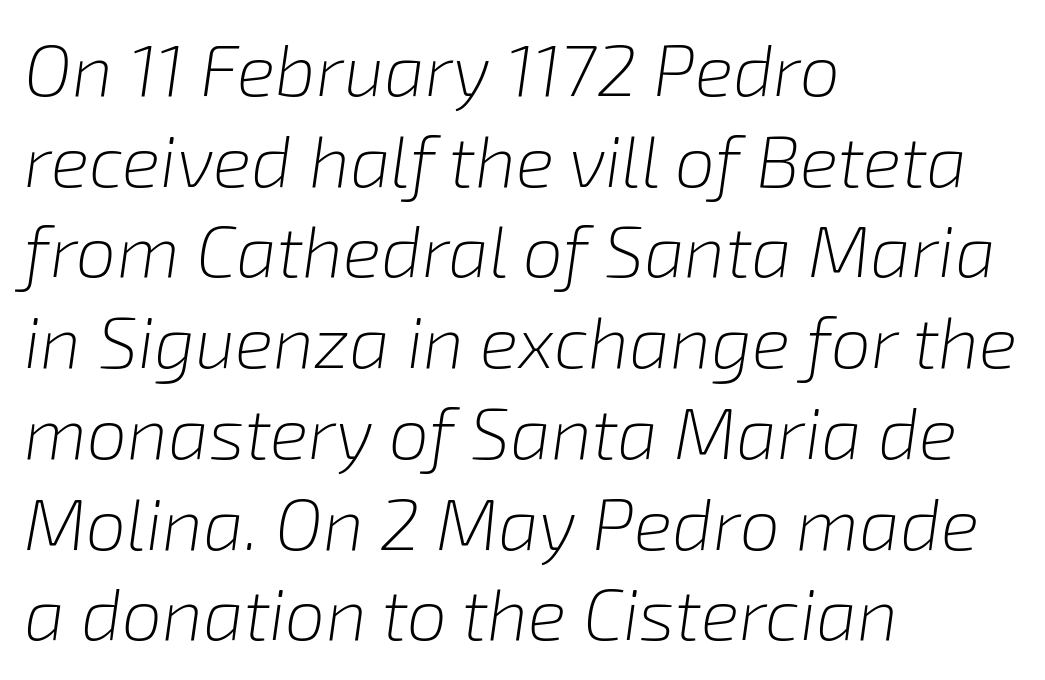
{"italic": "yes", "lean": "right", "slant_degrees": 8, "bold": "no", "weight": "light", "width": "normal", "stroke_contrast": "low", "x_height": "medium", "monospaced": "no", "underline": "no", "align": "left", "line_spacing": "normal", "line_spacing_ratio": 1.26, "letter_spacing": "normal", "letter_spacing_em": 0.0, "glyph_px": 72}
